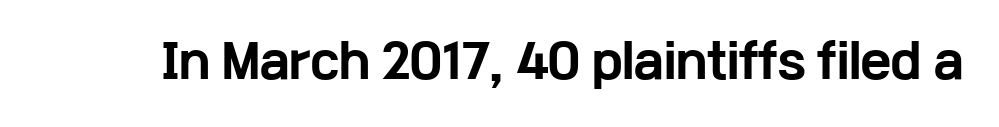
Q: Is the text bold? A: Yes.
Q: Is the text italic (slanted)? A: No, it is upright.
Q: Is the typeface a serif or a sans-serif typeface? A: Sans-serif.
Q: Is the text underlined? A: No.
Q: Is the spacing between letters normal or unusually wide? A: Normal.
Q: Width (condensed, normal, or wide)? A: Wide.
Q: Stroke contrast? A: Low.
Q: x-height? A: Medium.
Q: Monospaced? A: No.
